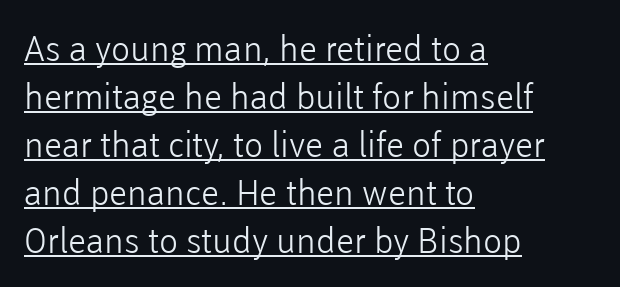
Q: Is the text bold? A: No.
Q: Is the text italic (slanted)? A: No, it is upright.
Q: Is the typeface a serif or a sans-serif typeface? A: Sans-serif.
Q: Is the text underlined? A: Yes.
Q: How is the paragraph aligned? A: Left-aligned.
Q: Is the spacing between letters normal or unusually wide? A: Normal.
Q: Is the spacing between lines tight, normal or loose? A: Normal.
Q: Width (condensed, normal, or wide)? A: Normal.
Q: Stroke contrast? A: Low.
Q: x-height? A: Medium.
Q: Monospaced? A: No.
